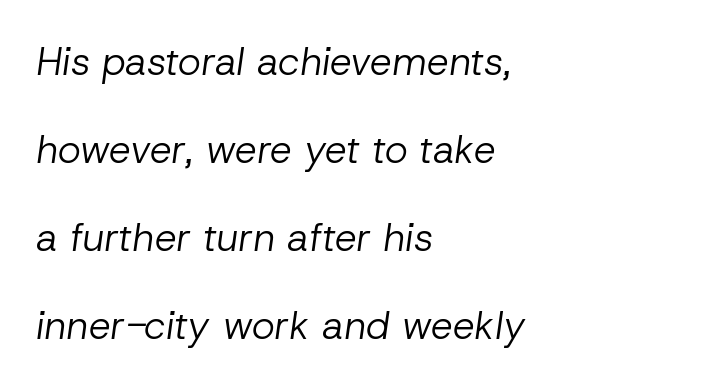
{"italic": "yes", "lean": "right", "slant_degrees": 8, "bold": "no", "weight": "regular", "width": "normal", "stroke_contrast": "low", "x_height": "medium", "monospaced": "no", "underline": "no", "align": "left", "line_spacing": "loose", "line_spacing_ratio": 2.26, "letter_spacing": "normal", "letter_spacing_em": 0.0, "glyph_px": 39}
